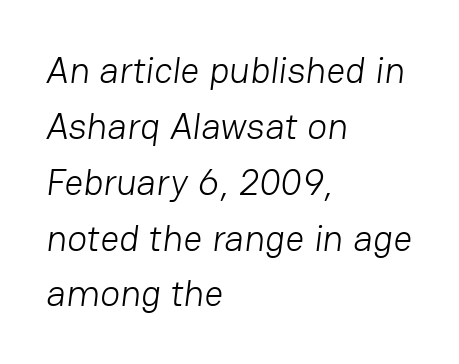
{"serif": "no", "bold": "no", "weight": "light", "width": "normal", "stroke_contrast": "low", "x_height": "medium", "monospaced": "no", "underline": "no", "align": "left", "line_spacing": "normal", "line_spacing_ratio": 1.51, "letter_spacing": "normal", "letter_spacing_em": 0.0, "glyph_px": 37}
